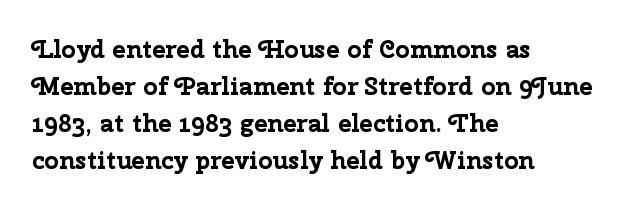
Horizontally, the lines are justified to the leading edge only. These words are printed bold, with thick strokes throughout. These lines sit exactly where default settings would place them. Every character sits straight up, as roman type does. Beneath every word, the page is bare.
